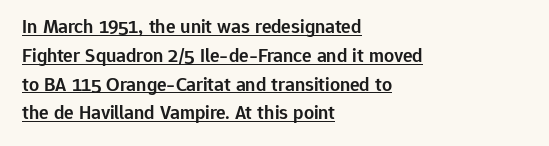
Q: Is the text bold? A: Semi-bold.
Q: Is the text italic (slanted)? A: No, it is upright.
Q: Is the text underlined? A: Yes.
Q: How is the paragraph aligned? A: Left-aligned.
Q: Is the spacing between letters normal or unusually wide? A: Normal.
Q: Is the spacing between lines tight, normal or loose? A: Normal.
